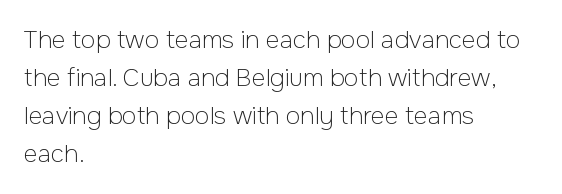
{"italic": "no", "bold": "no", "underline": "no", "align": "left", "line_spacing": "normal", "line_spacing_ratio": 1.58, "letter_spacing": "normal", "letter_spacing_em": 0.0, "glyph_px": 24}
